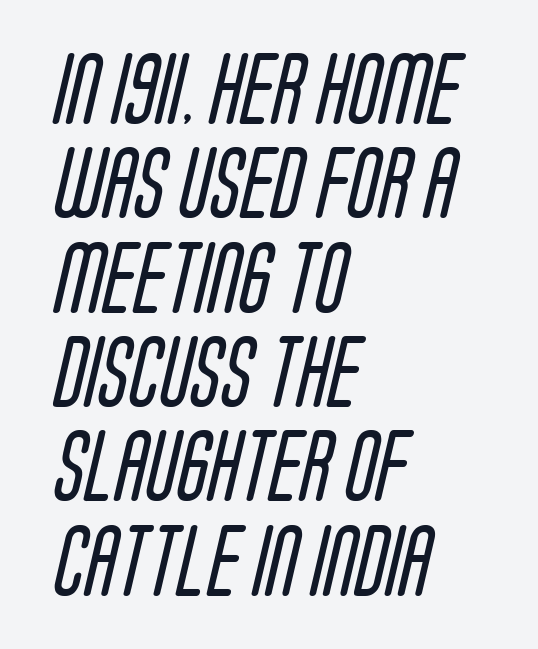
Q: Is the text bold? A: No.
Q: Is the typeface a serif or a sans-serif typeface? A: Sans-serif.
Q: Is the text underlined? A: No.
Q: How is the paragraph aligned? A: Left-aligned.
Q: Is the spacing between letters normal or unusually wide? A: Normal.
Q: Is the spacing between lines tight, normal or loose? A: Normal.
Q: Width (condensed, normal, or wide)? A: Condensed.
Q: Stroke contrast? A: Low.
Q: x-height? A: Large.
Q: Monospaced? A: No.
